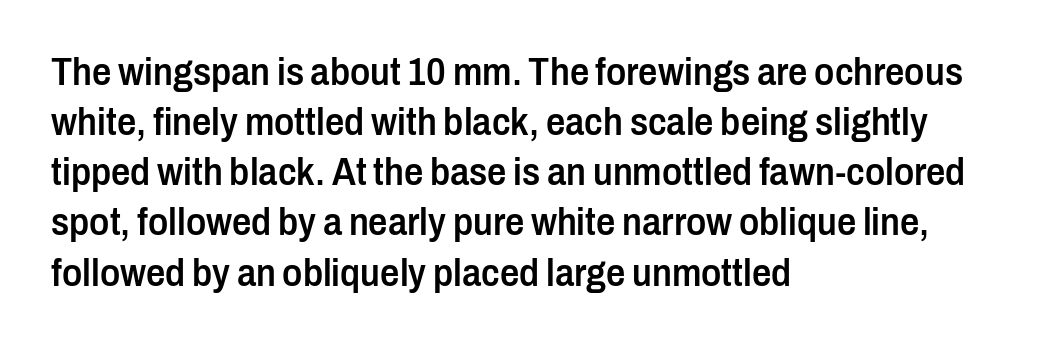
The image shows 38 px semibold, condensed sans-serif type, upright; set left-aligned, normal line spacing (1.32x), normal letter spacing, not underlined; low stroke contrast and a medium x-height.
